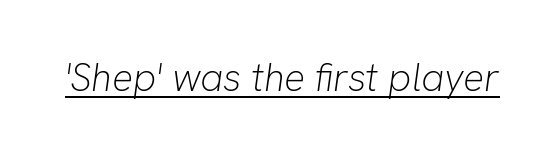
Stems here are at most as thick as an everyday book face. Is the type slanted? Yes — the strokes lean at a clear angle. Each letter keeps its own natural width here, so spacing adapts to shape. Beneath each row of characters lies a ruled line.
